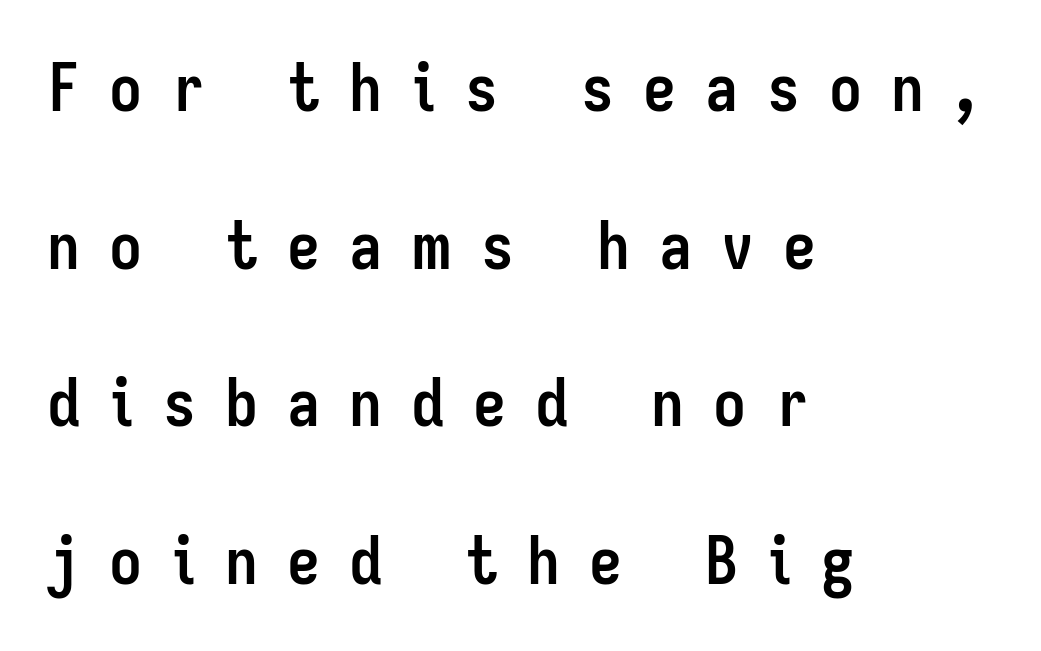
{"serif": "no", "italic": "no", "bold": "yes", "weight": "semibold", "width": "condensed", "stroke_contrast": "low", "x_height": "medium", "monospaced": "no", "underline": "no", "align": "left", "line_spacing": "loose", "line_spacing_ratio": 2.39, "letter_spacing": "wide", "letter_spacing_em": 0.44, "glyph_px": 66}
